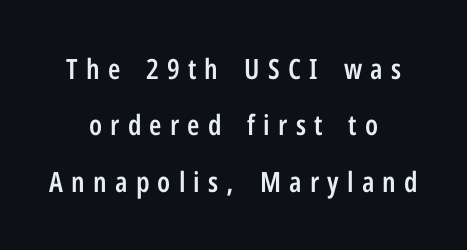
{"serif": "no", "italic": "no", "bold": "semi", "weight": "semibold", "width": "condensed", "stroke_contrast": "low", "x_height": "medium", "monospaced": "no", "underline": "no", "align": "center", "line_spacing": "loose", "line_spacing_ratio": 2.01, "letter_spacing": "wide", "letter_spacing_em": 0.29, "glyph_px": 28}
